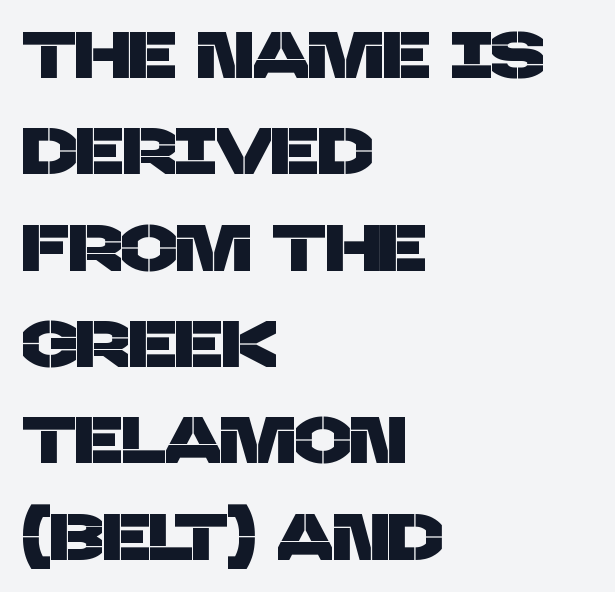
The block of text has a typical density, with ordinary space between rows. The designer went with a sans here, leaving each stem footless. The paragraph has a hard left edge and a soft right edge. This rendering leaves character spacing at its baseline value. Is this a fixed-width face? No — the glyphs have proportional, varying widths. A bare baseline throughout the passage.
